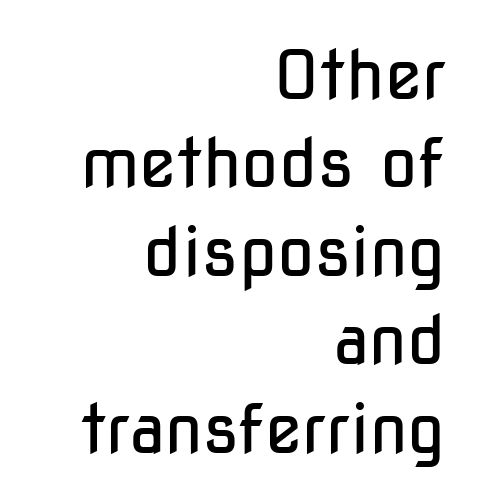
The image shows 68 px regular-weight, condensed sans-serif type, upright; set right-aligned, normal line spacing (1.3x), normal letter spacing, not underlined; low stroke contrast and a medium x-height.
